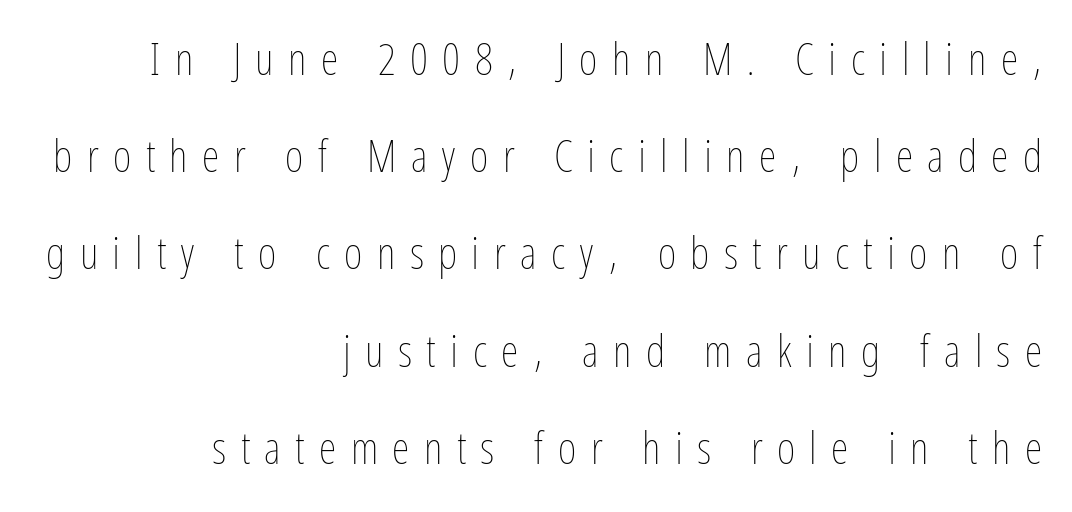
Compared with typical body copy, the letter spacing here is much looser. Stroke thickness stays within the range of a standard reading face or lighter. A bare baseline throughout the passage. The letters advance in unequal steps, a hallmark of proportional type.
